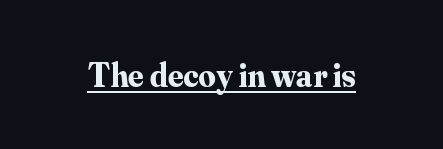
Q: Is the text bold? A: Yes.
Q: Is the text italic (slanted)? A: No, it is upright.
Q: Is the typeface a serif or a sans-serif typeface? A: Serif.
Q: Is the text underlined? A: Yes.
Q: Is the spacing between letters normal or unusually wide? A: Normal.
Q: Width (condensed, normal, or wide)? A: Normal.
Q: Stroke contrast? A: Medium.
Q: x-height? A: Small.
Q: Monospaced? A: No.
